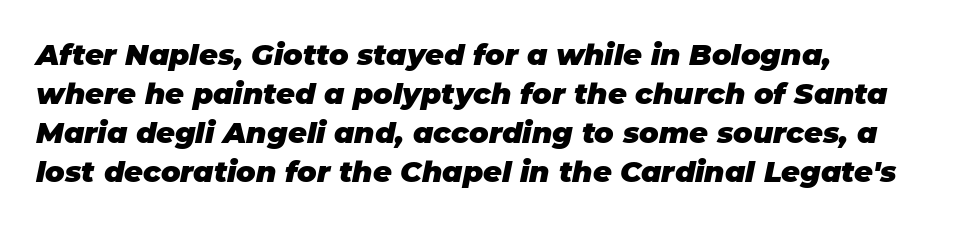
{"italic": "yes", "lean": "right", "slant_degrees": 11, "bold": "yes", "weight": "heavy", "width": "normal", "stroke_contrast": "low", "x_height": "large", "monospaced": "no", "underline": "no", "align": "left", "line_spacing": "normal", "line_spacing_ratio": 1.35, "letter_spacing": "normal", "letter_spacing_em": 0.0, "glyph_px": 29}
